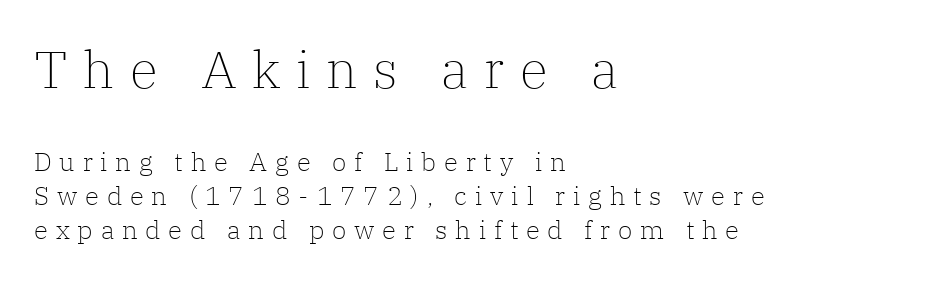
This sample is left-justified, so line endings fall wherever the words run out. A typesetter would label this face a serif. This sample keeps an unexceptional amount of space between lines. This is roman type, the default non-slanted kind. The strokes are not fattened; the text isn't bold. Tracking value appears strongly positive — letters spread wide.
